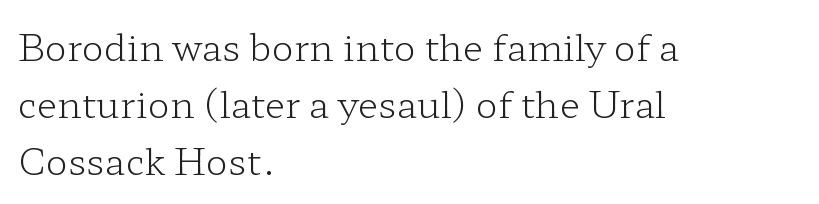
Regular leading. Each letter keeps its own natural width here, so spacing adapts to shape. Italic? Not at all — the glyphs are vertical. These lines are composed in type with serifs.
